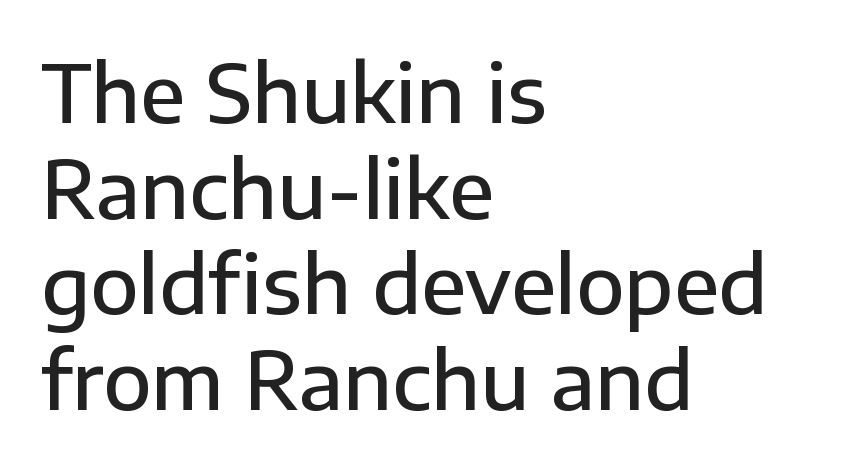
The image shows 79 px semibold sans-serif type, upright; set left-aligned, line spacing 1.21x, normal letter spacing, not underlined; low stroke contrast and a medium x-height.
